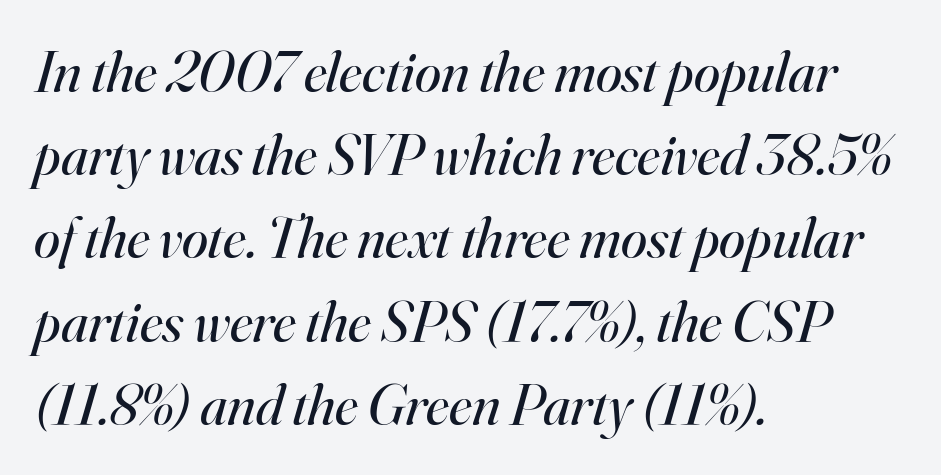
The image shows 59 px regular-weight serif type, italic (leaning right); set left-aligned, normal line spacing (1.41x), normal letter spacing, not underlined; high stroke contrast and a small x-height.
